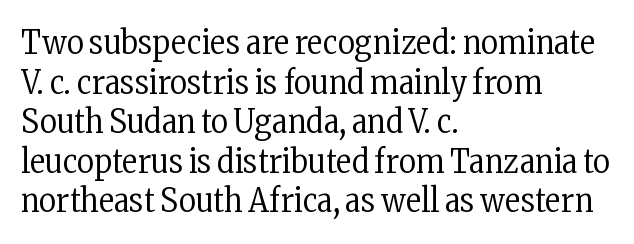
{"serif": "yes", "italic": "no", "bold": "no", "weight": "regular", "width": "condensed", "stroke_contrast": "low", "x_height": "medium", "monospaced": "no", "underline": "no", "align": "left", "line_spacing_ratio": 1.2, "letter_spacing": "normal", "letter_spacing_em": 0.0, "glyph_px": 33}
